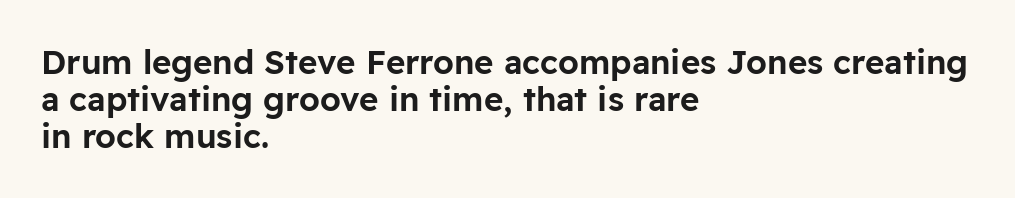
The image shows 33 px sans-serif type, upright; set left-aligned, tight line spacing (1.12x), normal letter spacing, not underlined; low stroke contrast and a medium x-height.
